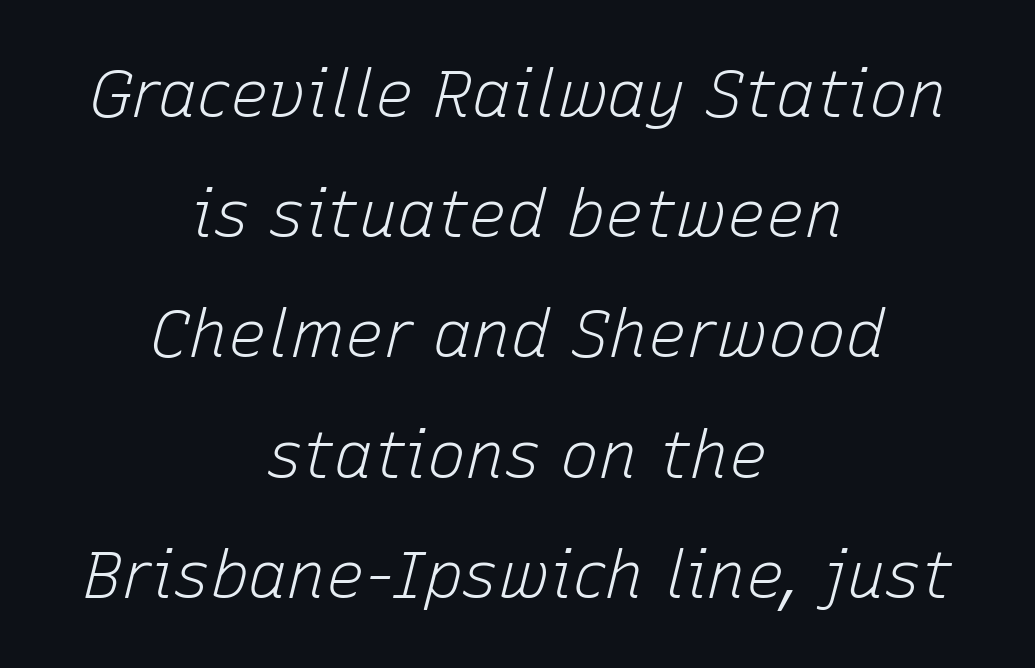
Each line is balanced around a shared central axis. The glyphs are unaccompanied by any horizontal stroke below them. The lettering tilts uniformly, giving the passage an italic look. The characters are drawn with everyday or finer stroke widths.
